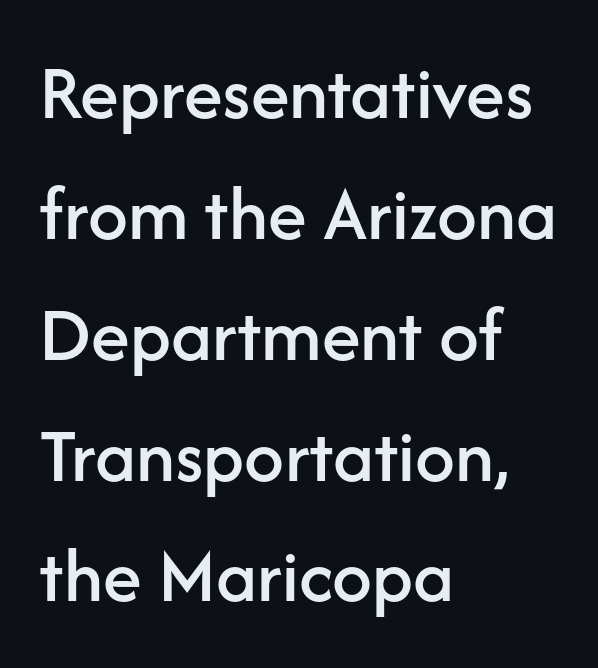
The image shows 79 px sans-serif type, upright; set left-aligned, normal line spacing (1.53x), normal letter spacing, not underlined; low stroke contrast and a medium x-height.
